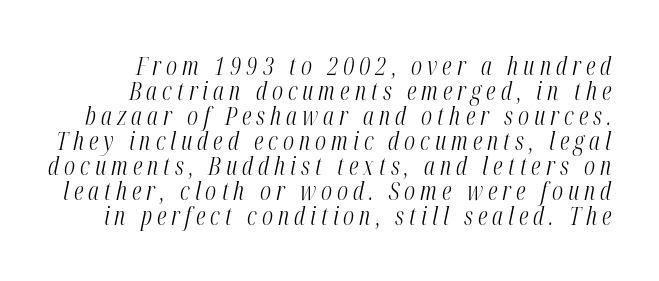
{"italic": "yes", "lean": "right", "slant_degrees": 12, "bold": "no", "underline": "no", "line_spacing": "tight", "line_spacing_ratio": 1.0, "letter_spacing": "wide", "letter_spacing_em": 0.2, "glyph_px": 25}
